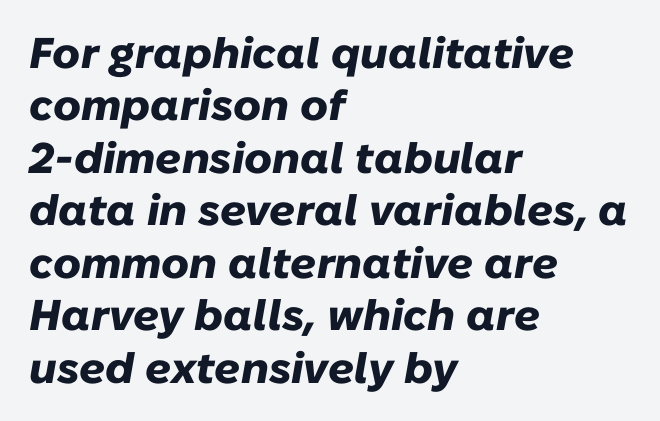
The image shows 43 px heavy type, italic (leaning right); set left-aligned, line spacing 1.22x, normal letter spacing, not underlined; low stroke contrast and a medium x-height.
